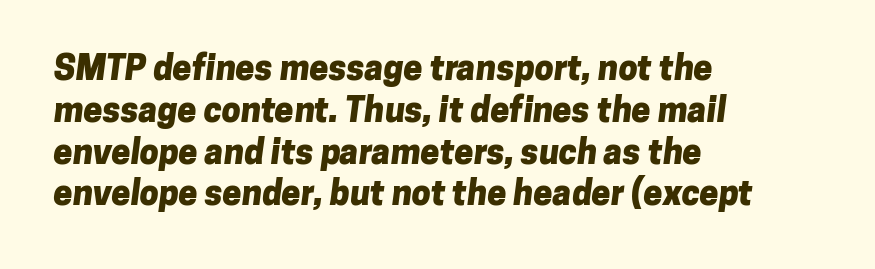
The image shows 34 px heavy sans-serif type; set left-aligned, line spacing 1.23x, normal letter spacing, not underlined; low stroke contrast and a medium x-height.
